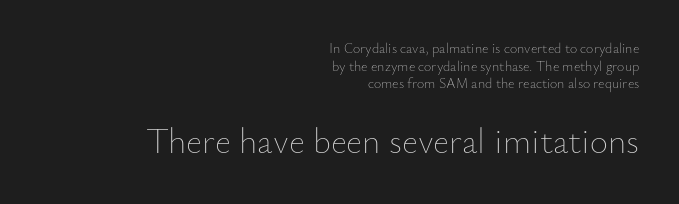
{"italic": "no", "bold": "no", "weight": "thin", "width": "normal", "stroke_contrast": "low", "x_height": "small", "monospaced": "no", "underline": "no", "align": "right", "line_spacing": "normal", "line_spacing_ratio": 1.26, "letter_spacing": "normal", "letter_spacing_em": 0.0, "larger_block": "second", "size_ratio": 2.5, "glyph_px": 35}
